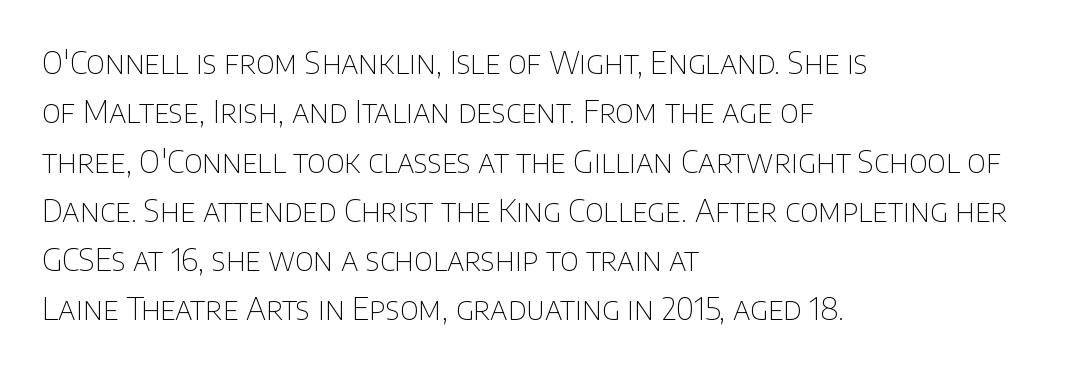
Q: Is the text bold? A: No.
Q: Is the text italic (slanted)? A: No, it is upright.
Q: Is the typeface a serif or a sans-serif typeface? A: Sans-serif.
Q: Is the text underlined? A: No.
Q: How is the paragraph aligned? A: Left-aligned.
Q: Is the spacing between letters normal or unusually wide? A: Normal.
Q: Is the spacing between lines tight, normal or loose? A: Normal.
Q: Width (condensed, normal, or wide)? A: Normal.
Q: Stroke contrast? A: Low.
Q: x-height? A: Large.
Q: Monospaced? A: No.
